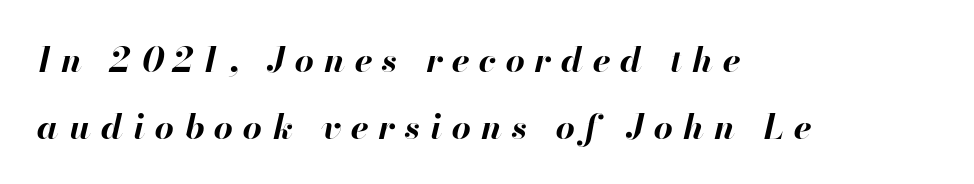
Q: Is the text bold? A: Yes.
Q: Is the text italic (slanted)? A: Yes, it leans right by about 13 degrees.
Q: Is the text underlined? A: No.
Q: How is the paragraph aligned? A: Left-aligned.
Q: Is the spacing between letters normal or unusually wide? A: Unusually wide.
Q: Is the spacing between lines tight, normal or loose? A: Loose.
Q: Width (condensed, normal, or wide)? A: Normal.
Q: Stroke contrast? A: High.
Q: x-height? A: Small.
Q: Monospaced? A: No.
